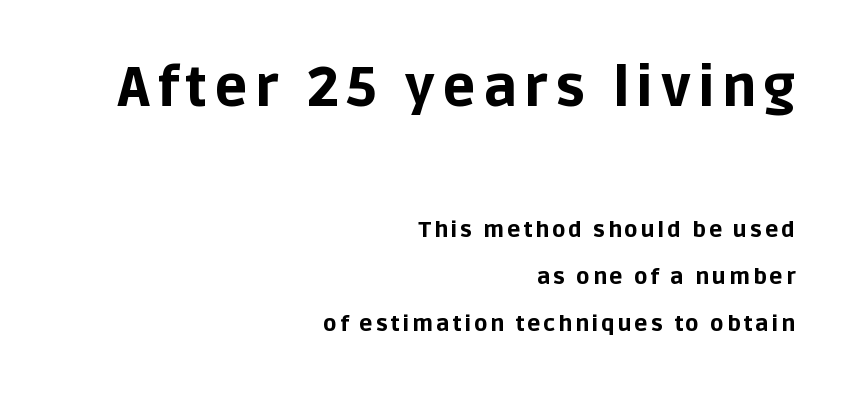
Q: Is the text bold? A: Yes.
Q: Is the text italic (slanted)? A: No, it is upright.
Q: Is the typeface a serif or a sans-serif typeface? A: Sans-serif.
Q: Is the text underlined? A: No.
Q: How is the paragraph aligned? A: Right-aligned.
Q: Is the spacing between lines tight, normal or loose? A: Loose.
Q: Which block of text is set in a larger size, the first (top) or the second (bottom)? A: The first (top) one.
Q: Width (condensed, normal, or wide)? A: Normal.
Q: Stroke contrast? A: Low.
Q: x-height? A: Large.
Q: Monospaced? A: No.
